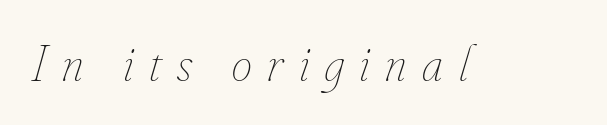
Q: Is the text bold? A: No.
Q: Is the text italic (slanted)? A: Yes, it leans right by about 16 degrees.
Q: Is the text underlined? A: No.
Q: Is the spacing between letters normal or unusually wide? A: Unusually wide.
Q: Width (condensed, normal, or wide)? A: Condensed.
Q: Stroke contrast? A: Low.
Q: x-height? A: Small.
Q: Monospaced? A: No.
